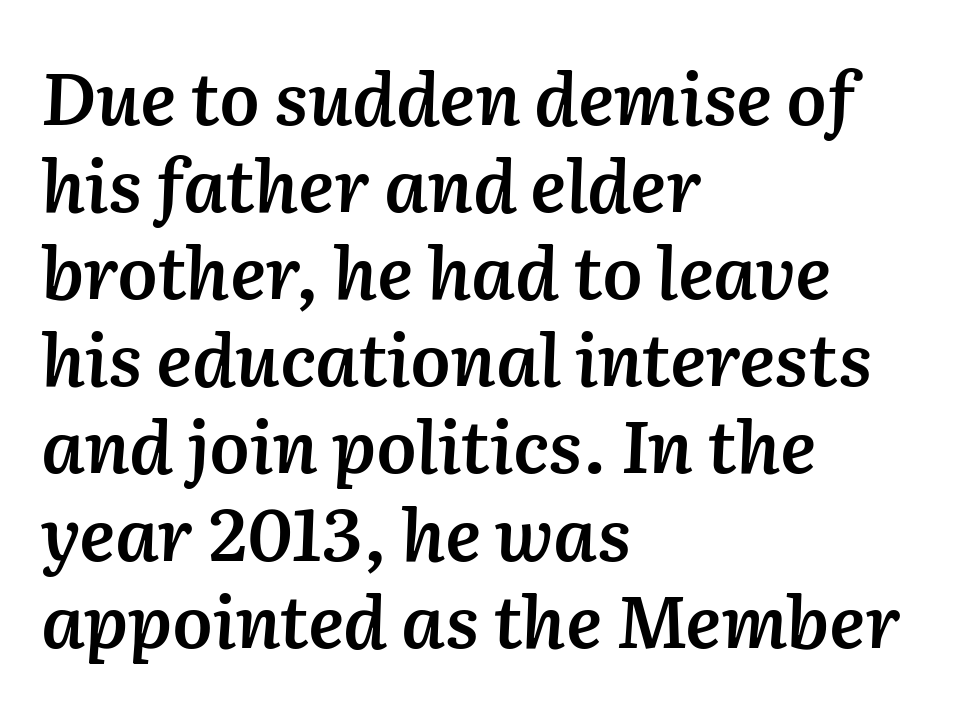
The strokes are fattened partway — semibold, not bold. Is the letter spacing exaggerated? No — it looks like the ordinary default. Does the lettering tilt? It does — this is italic. Type without underlining. The text block is weighted toward the left margin, trailing off unevenly rightward. Here the designer chose a conventional face with non-uniform glyph widths.
